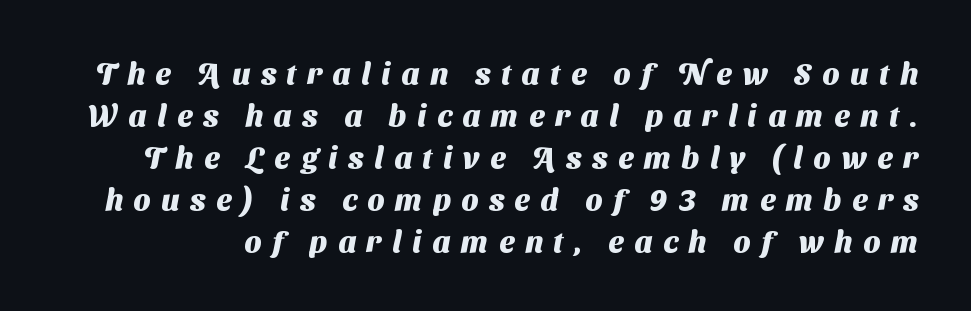
{"serif": "no", "bold": "yes", "weight": "heavy", "width": "normal", "stroke_contrast": "medium", "x_height": "medium", "monospaced": "no", "underline": "no", "line_spacing": "normal", "line_spacing_ratio": 1.4, "letter_spacing": "wide", "letter_spacing_em": 0.36, "glyph_px": 30}
